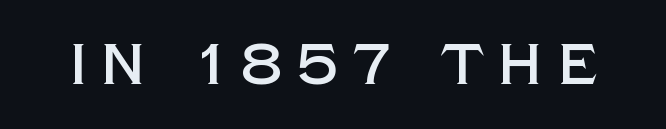
Posture: upright roman. The type family on display is of the sans-serif kind. Only glyphs here, with clear space below each row. Is this a fixed-width face? No — the glyphs have proportional, varying widths.
